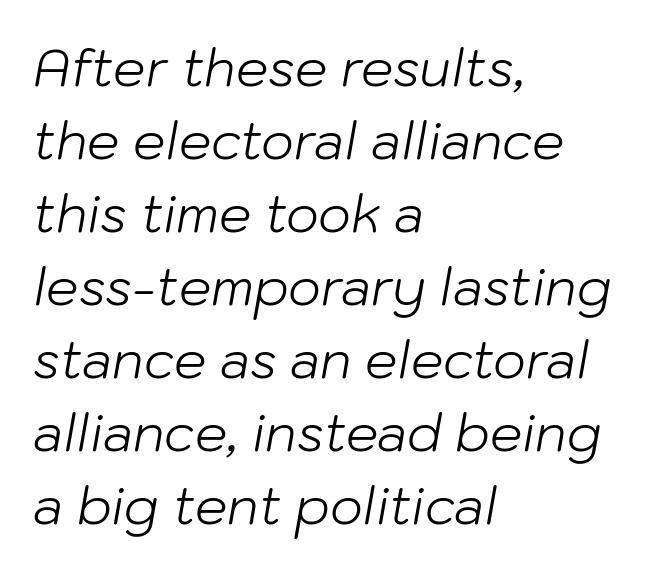
Decoration check: the copy has no underline. Spacing between characters is what you'd get straight out of the box. Summary of weight: not heavy and not bold. Horizontal alignment here is leftward, the default for most running prose. Slant detected: the letters are inclined. Leading: standard.
